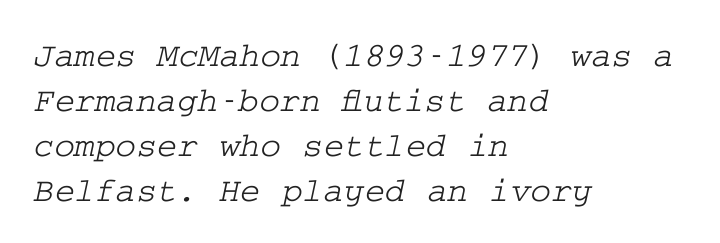
The area under the type is left untouched. Line starts are locked; line ends wander. Line spacing here is normal. The letters carry serifs — small finishing strokes at the ends of their stems. Is the letter spacing exaggerated? No — it looks like the ordinary default.
